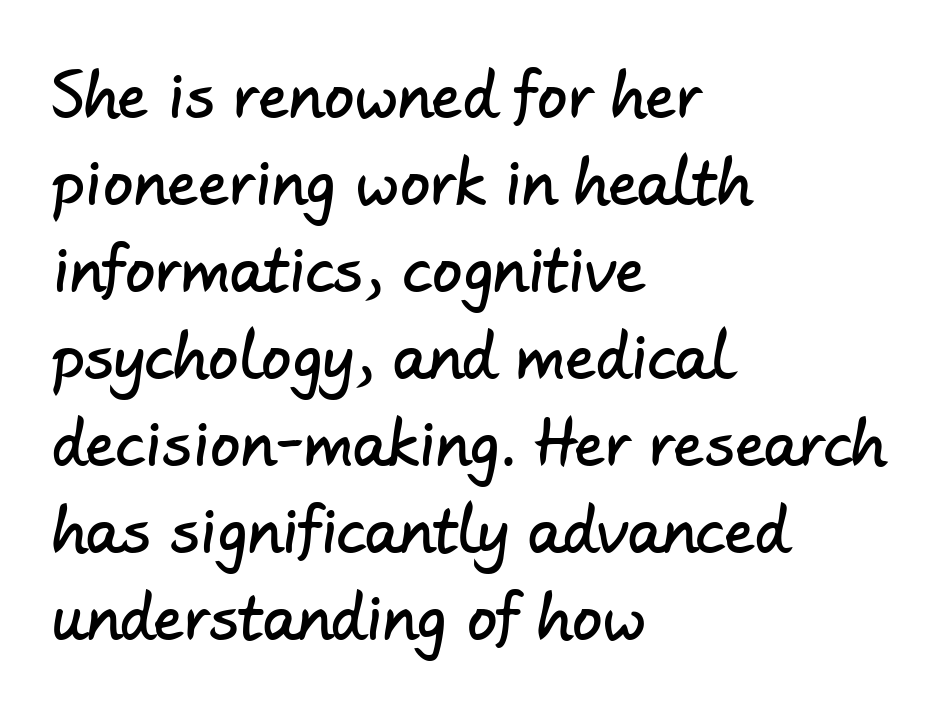
The image shows 60 px sans-serif type; set left-aligned, normal line spacing (1.45x), normal letter spacing, not underlined; low stroke contrast and a small x-height.
